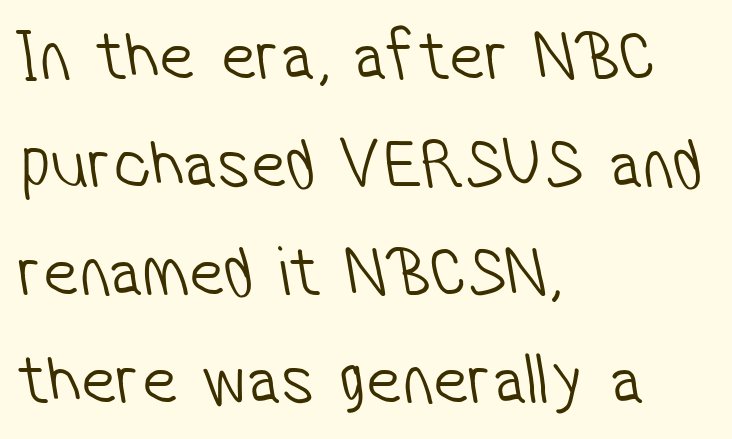
The gaps between neighbouring characters are ordinary and unremarkable. Leading matches the norm, producing a regular column. This rendering features lettering with no underline. A sans-serif font was chosen for this passage.
